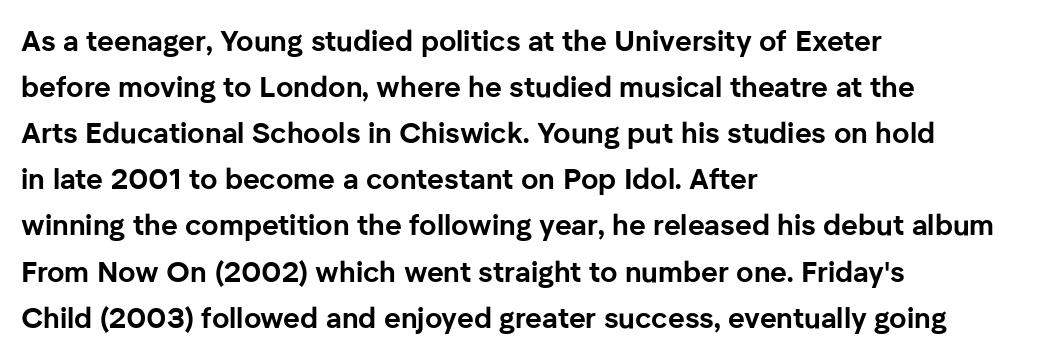
{"serif": "no", "italic": "no", "bold": "yes", "weight": "bold", "width": "normal", "stroke_contrast": "low", "x_height": "medium", "monospaced": "no", "underline": "no", "align": "left", "line_spacing": "normal", "line_spacing_ratio": 1.59, "letter_spacing": "normal", "letter_spacing_em": 0.0, "glyph_px": 29}
